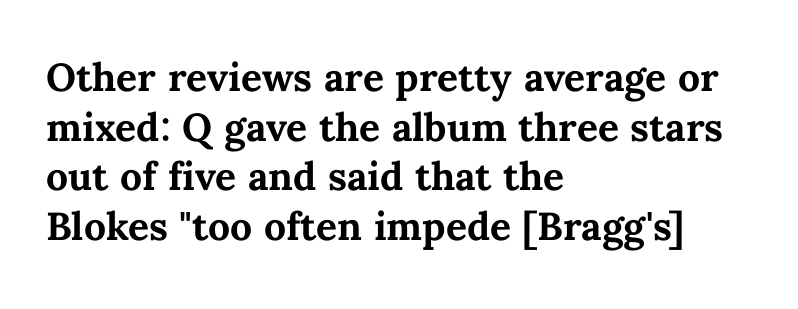
These lines are set flush left with a ragged right edge. Caption: standard tracking, unaltered. Think of a printed novel: that variable character pitch is what you see here. Plain, unruled lines of type. Summary of weight: heavy, a full bold.
